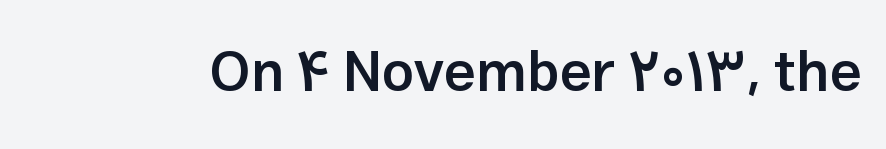
{"serif": "no", "italic": "no", "bold": "semi", "weight": "semibold", "width": "normal", "stroke_contrast": "low", "x_height": "medium", "monospaced": "no", "underline": "no", "letter_spacing": "normal", "letter_spacing_em": 0.0, "glyph_px": 57}
